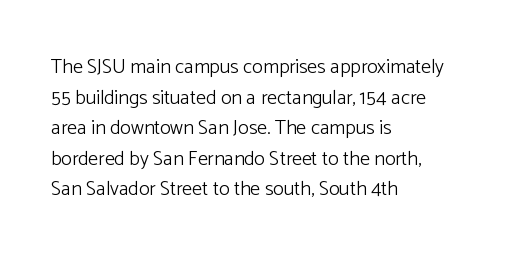
Q: Is the text bold? A: No.
Q: Is the text italic (slanted)? A: No, it is upright.
Q: Is the text underlined? A: No.
Q: How is the paragraph aligned? A: Left-aligned.
Q: Is the spacing between letters normal or unusually wide? A: Normal.
Q: Is the spacing between lines tight, normal or loose? A: Normal.
